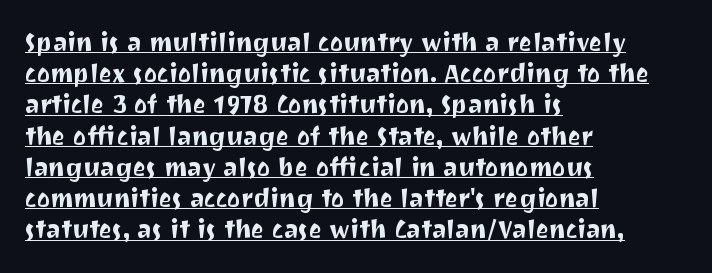
The image shows 25 px text type, upright; set left-aligned, normal line spacing (1.25x), normal letter spacing, underlined.
